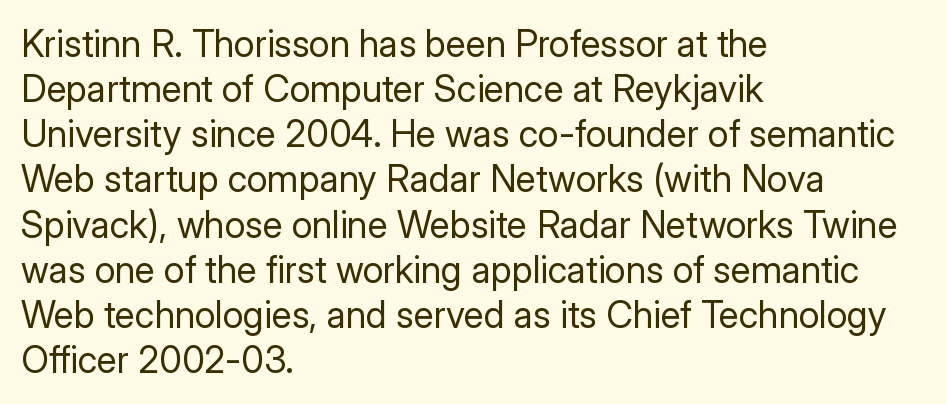
{"serif": "no", "italic": "no", "bold": "no", "weight": "regular", "width": "normal", "stroke_contrast": "low", "x_height": "medium", "monospaced": "no", "underline": "no", "align": "left", "line_spacing_ratio": 1.22, "letter_spacing": "normal", "letter_spacing_em": 0.0, "glyph_px": 37}
